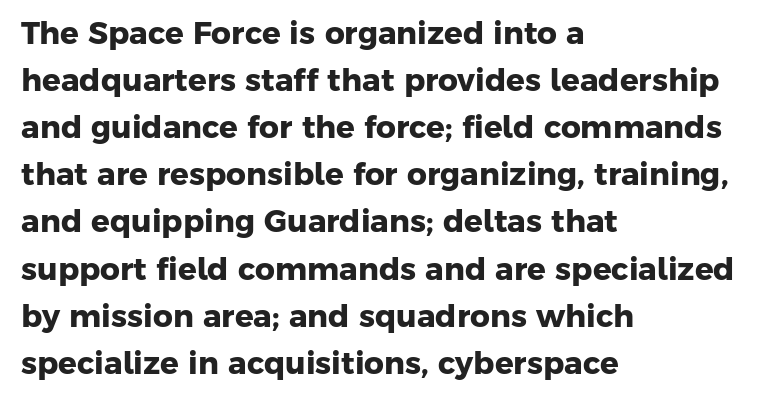
The rendering uses natural spacing where letterforms have individual widths. The face used here has the dense, thick strokes of a bold. Which margin do the lines hug? The left one — the right edge is uneven. The letterforms sit shoulder to shoulder at normal distance.
